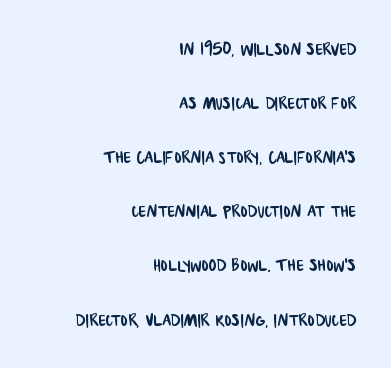
Q: Is the text underlined? A: No.
Q: How is the paragraph aligned? A: Right-aligned.
Q: Is the spacing between letters normal or unusually wide? A: Normal.
Q: Is the spacing between lines tight, normal or loose? A: Loose.
